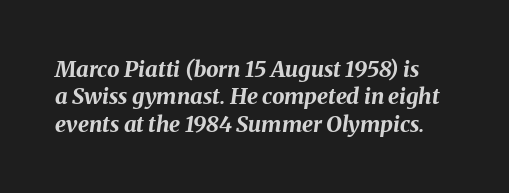
The image shows 22 px bold type, italic (leaning right); set normal line spacing (1.25x), normal letter spacing, not underlined.
